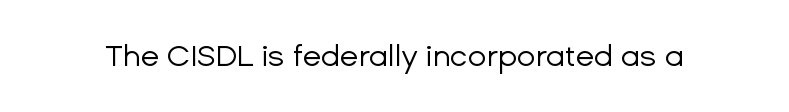
{"serif": "no", "italic": "no", "bold": "no", "weight": "regular", "width": "normal", "stroke_contrast": "low", "x_height": "medium", "monospaced": "no", "underline": "no", "letter_spacing": "normal", "letter_spacing_em": 0.0, "glyph_px": 30}
